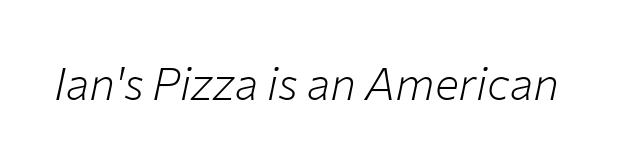
Q: Is the text bold? A: No.
Q: Is the text italic (slanted)? A: Yes, it leans right by about 12 degrees.
Q: Is the text underlined? A: No.
Q: Is the spacing between letters normal or unusually wide? A: Normal.
Q: Width (condensed, normal, or wide)? A: Normal.
Q: Stroke contrast? A: Low.
Q: x-height? A: Medium.
Q: Monospaced? A: No.
